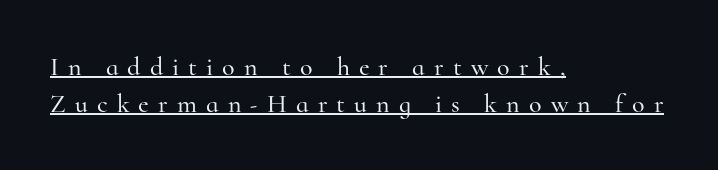
Emphasis is given by a line drawn under the lettering. Every stem runs plumb, perpendicular to the baseline. Line beginnings align vertically; line endings do not. The designer left line spacing at the default. Caption: expanded tracking, letters set apart.
